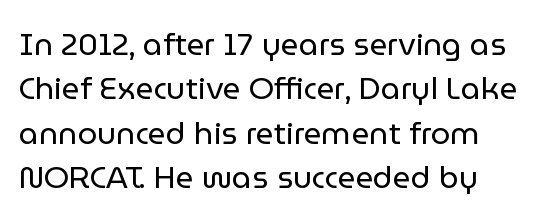
The image shows 31 px regular-weight sans-serif type, upright; set left-aligned, normal line spacing (1.43x), normal letter spacing, not underlined; low stroke contrast and a medium x-height.
